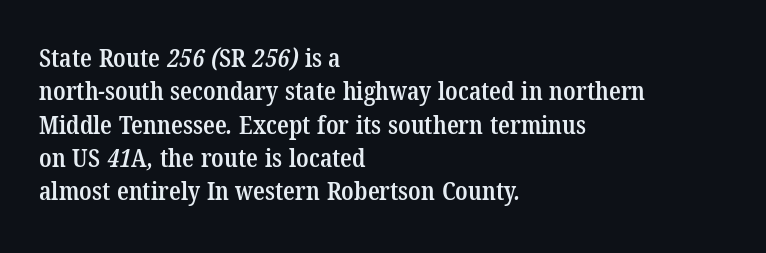
Q: Is the text bold? A: Semi-bold.
Q: Is the text underlined? A: No.
Q: How is the paragraph aligned? A: Left-aligned.
Q: Is the spacing between letters normal or unusually wide? A: Normal.
Q: Is the spacing between lines tight, normal or loose? A: Normal.
